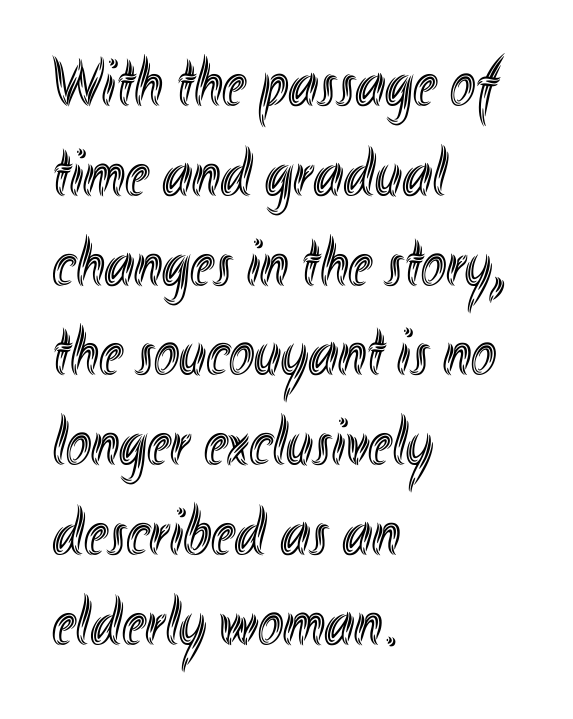
Q: Is the text italic (slanted)? A: Yes.
Q: Is the text underlined? A: No.
Q: How is the paragraph aligned? A: Left-aligned.
Q: Is the spacing between letters normal or unusually wide? A: Normal.
Q: Is the spacing between lines tight, normal or loose? A: Normal.
Q: Width (condensed, normal, or wide)? A: Condensed.
Q: x-height? A: Small.
Q: Monospaced? A: No.
